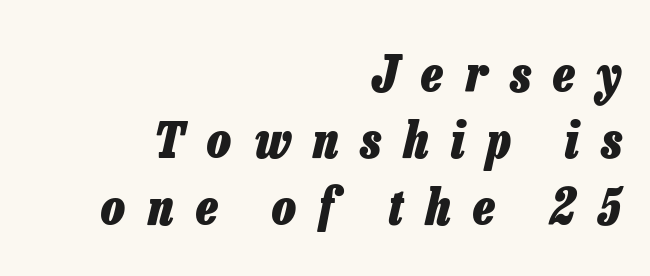
{"italic": "yes", "lean": "right", "slant_degrees": 13, "bold": "yes", "weight": "heavy", "width": "condensed", "stroke_contrast": "low", "x_height": "medium", "monospaced": "no", "underline": "no", "align": "right", "line_spacing": "normal", "line_spacing_ratio": 1.33, "letter_spacing": "wide", "letter_spacing_em": 0.45, "glyph_px": 50}
